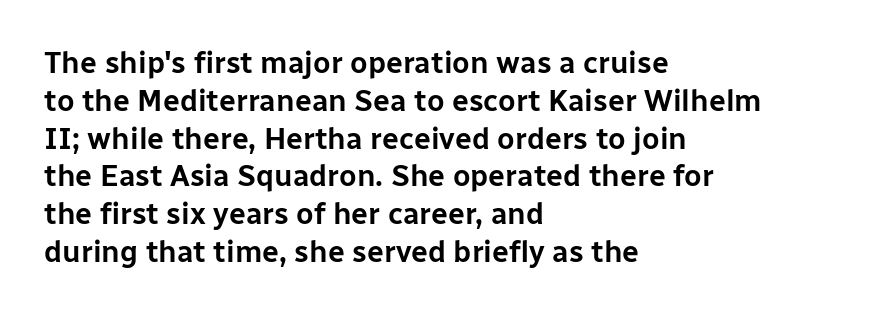
The image shows 30 px sans-serif type, upright; set left-aligned, normal line spacing (1.26x), normal letter spacing, not underlined; low stroke contrast and a medium x-height.
